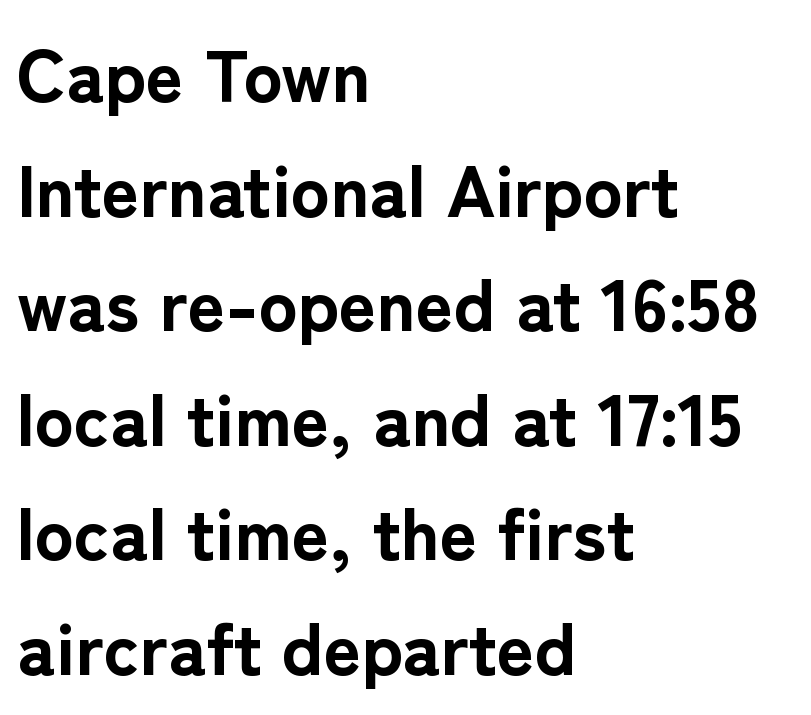
Q: Is the text bold? A: Yes.
Q: Is the text italic (slanted)? A: No, it is upright.
Q: Is the typeface a serif or a sans-serif typeface? A: Sans-serif.
Q: Is the text underlined? A: No.
Q: How is the paragraph aligned? A: Left-aligned.
Q: Is the spacing between letters normal or unusually wide? A: Normal.
Q: Is the spacing between lines tight, normal or loose? A: Normal.
Q: Width (condensed, normal, or wide)? A: Normal.
Q: Stroke contrast? A: Low.
Q: x-height? A: Medium.
Q: Monospaced? A: No.
